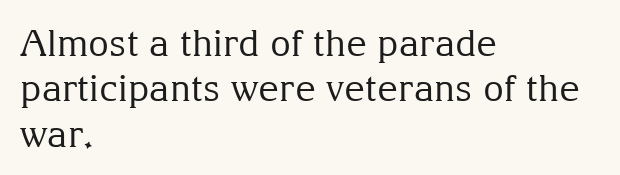
{"serif": "yes", "italic": "no", "bold": "no", "weight": "regular", "width": "normal", "stroke_contrast": "medium", "x_height": "medium", "monospaced": "no", "underline": "no", "align": "left", "line_spacing": "normal", "line_spacing_ratio": 1.26, "letter_spacing": "normal", "letter_spacing_em": 0.0, "glyph_px": 36}
